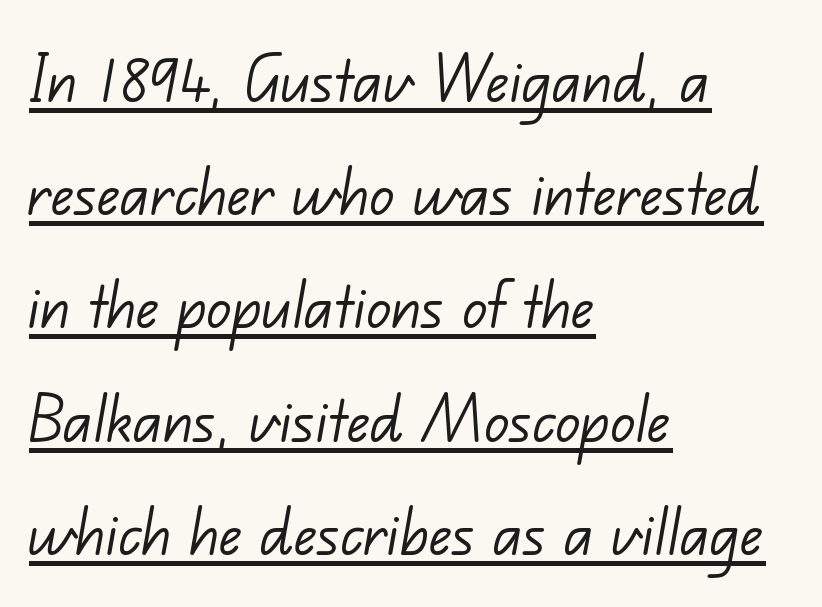
Compared with a centered layout, this one pins lines to the left instead. The face used here is proportionally spaced, like ordinary book or web type. Underline: present. Stems here are at most as thick as an everyday book face. Regarding serifs, this sample does without them. Quick note: interline space is typical.
